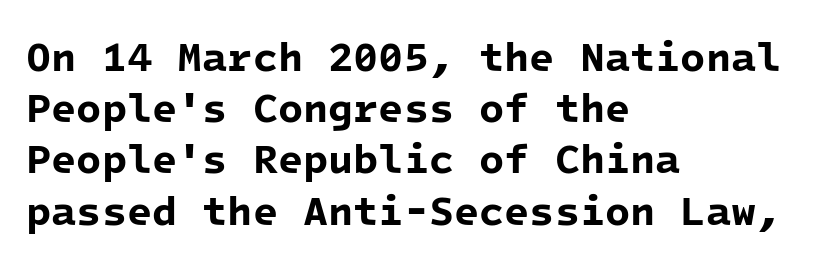
Left-aligned paragraph, ragged on the right. The area under the type is left untouched. This rendering leaves character spacing at its baseline value. Quick note: interline space is typical. The font family rendered here belongs to the sans-serif group. Monospaced: the letters line up in strict vertical columns.
